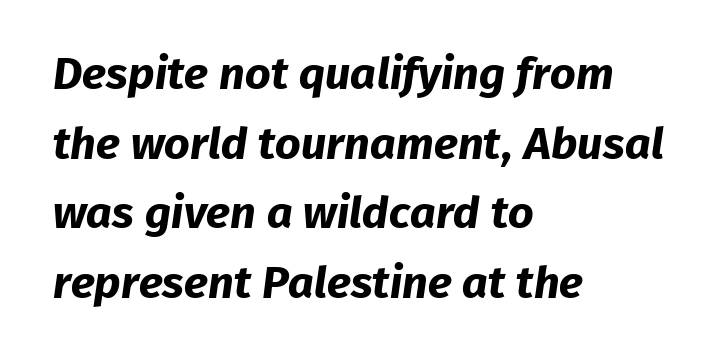
Q: Is the text bold? A: Yes.
Q: Is the typeface a serif or a sans-serif typeface? A: Sans-serif.
Q: Is the text underlined? A: No.
Q: How is the paragraph aligned? A: Left-aligned.
Q: Is the spacing between letters normal or unusually wide? A: Normal.
Q: Is the spacing between lines tight, normal or loose? A: Normal.
Q: Width (condensed, normal, or wide)? A: Normal.
Q: Stroke contrast? A: Low.
Q: x-height? A: Medium.
Q: Monospaced? A: No.
